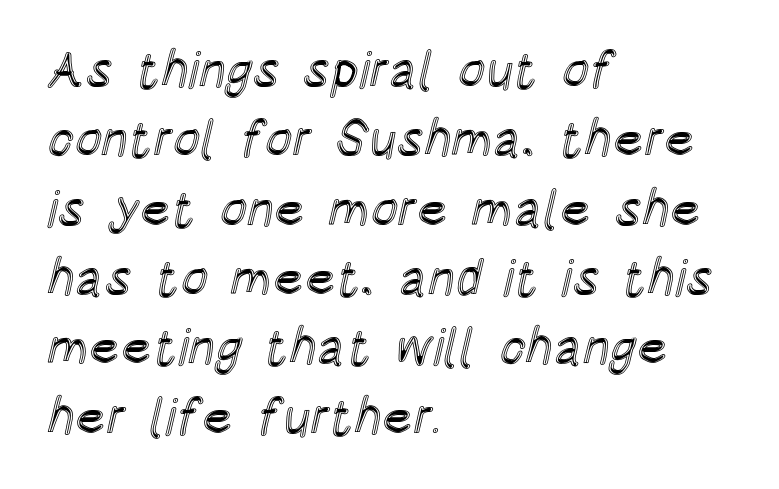
The image shows 51 px condensed type; set left-aligned, normal line spacing (1.36x), normal letter spacing, not underlined; a large x-height.
